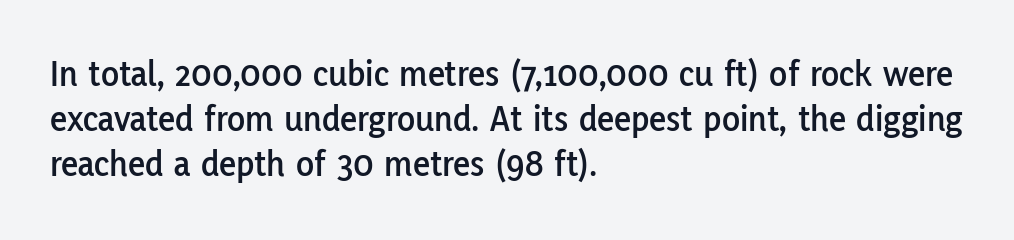
Q: Is the text italic (slanted)? A: No, it is upright.
Q: Is the typeface a serif or a sans-serif typeface? A: Sans-serif.
Q: Is the text underlined? A: No.
Q: How is the paragraph aligned? A: Left-aligned.
Q: Is the spacing between letters normal or unusually wide? A: Normal.
Q: Width (condensed, normal, or wide)? A: Normal.
Q: Stroke contrast? A: Low.
Q: x-height? A: Medium.
Q: Monospaced? A: No.
